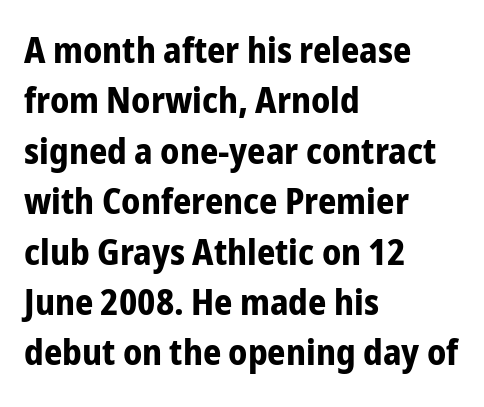
The image shows 36 px bold, condensed sans-serif type, upright; set left-aligned, normal line spacing (1.4x), normal letter spacing, not underlined; low stroke contrast and a medium x-height.
